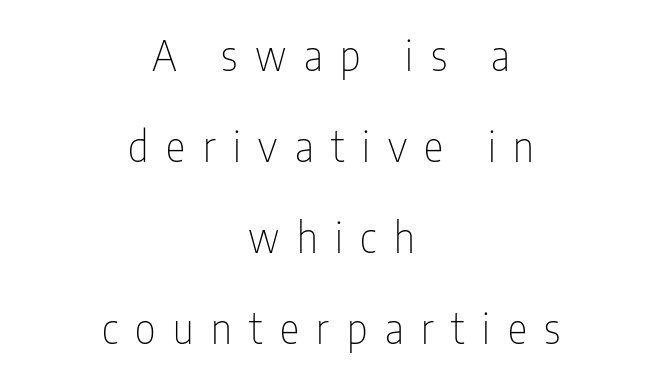
Glance below the letters and you will spot only blank space. The letters stand upright; this is a roman face. These lines stack symmetrically, like a column narrowing and widening about its center. How are the letters spaced? Widely, with obvious added tracking. Note: no serifs on the glyphs. Spacing verdict: proportional, widths tailored to each character.
